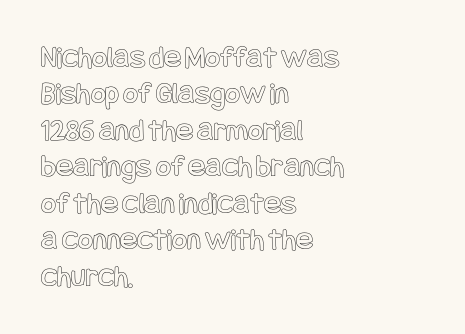
Does the copy run flush right? No — it runs flush left. The leading is snug, giving the passage a crowded texture. Letters rest on an invisible, unmarked baseline. Inter-character spacing is left at the font's built-in metrics. These lines were composed using upright roman letters.
